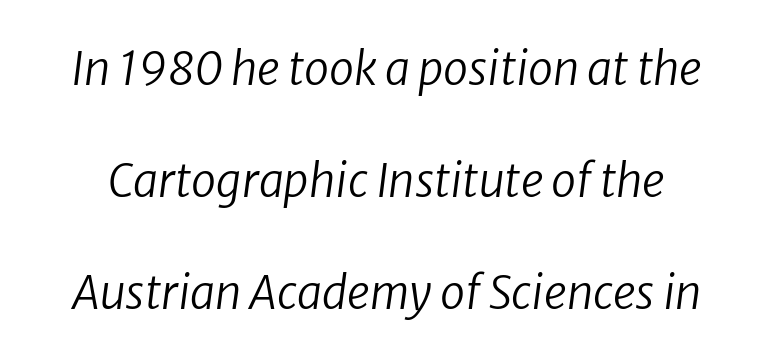
{"serif": "no", "bold": "no", "weight": "regular", "width": "normal", "stroke_contrast": "low", "x_height": "medium", "monospaced": "no", "underline": "no", "line_spacing": "loose", "line_spacing_ratio": 2.49, "letter_spacing": "normal", "letter_spacing_em": 0.0, "glyph_px": 45}
